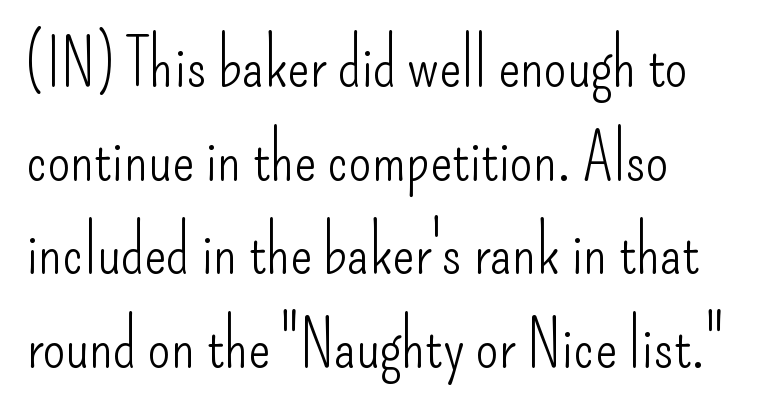
Varying glyph widths throughout — classic text-font behaviour. What kind of face is this? One without serifs — a sans. Nobody drew a line under any word here. Stroke thickness stays within the range of a standard reading face or lighter.
